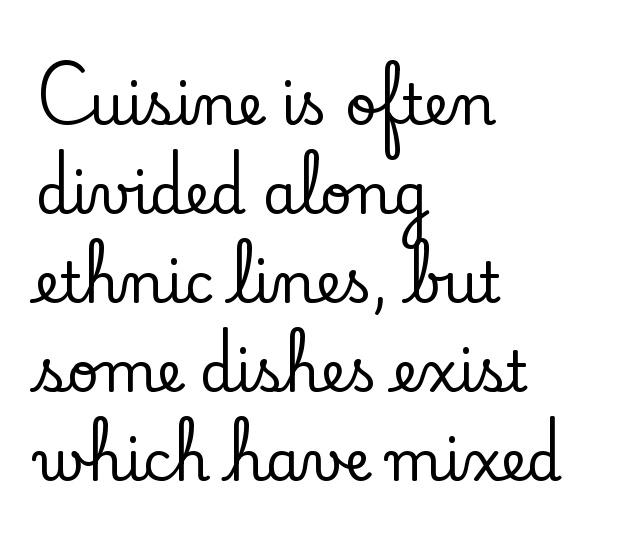
It's the straight-up-and-down kind of type. The setting favours the left margin, as ordinary paragraphs usually do. Plain, unruled lines of type. Words appear dense and cohesive because spacing is normal. Students, observe: this is what conventionally led text looks like.
